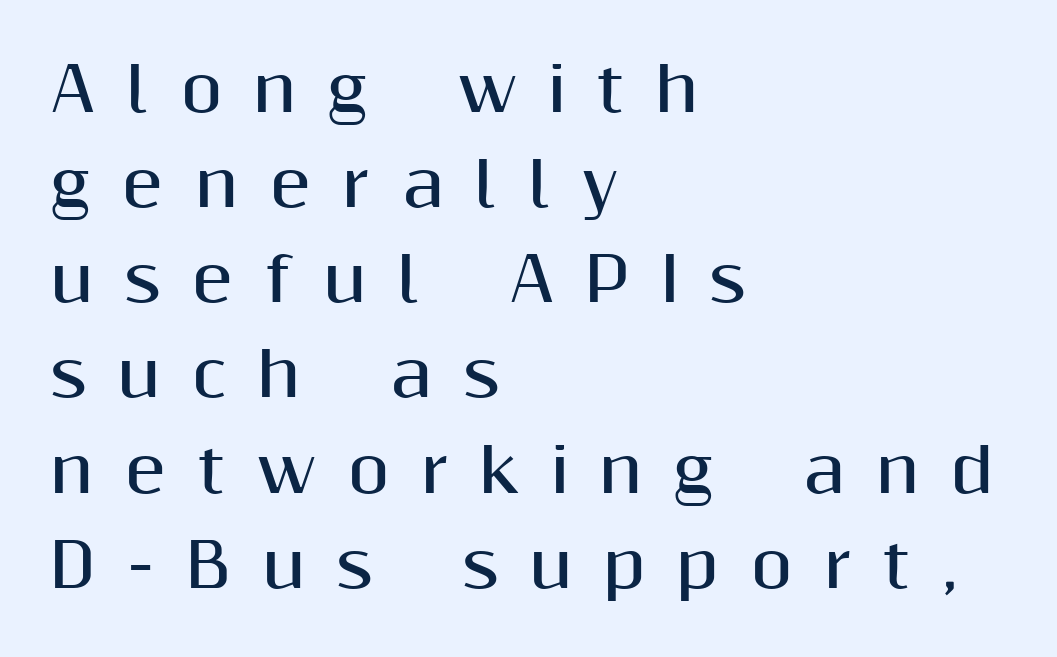
Q: Is the text bold? A: Yes.
Q: Is the text italic (slanted)? A: No, it is upright.
Q: Is the typeface a serif or a sans-serif typeface? A: Sans-serif.
Q: Is the text underlined? A: No.
Q: How is the paragraph aligned? A: Left-aligned.
Q: Is the spacing between letters normal or unusually wide? A: Unusually wide.
Q: Is the spacing between lines tight, normal or loose? A: Normal.
Q: Width (condensed, normal, or wide)? A: Normal.
Q: Stroke contrast? A: Medium.
Q: x-height? A: Medium.
Q: Monospaced? A: No.
